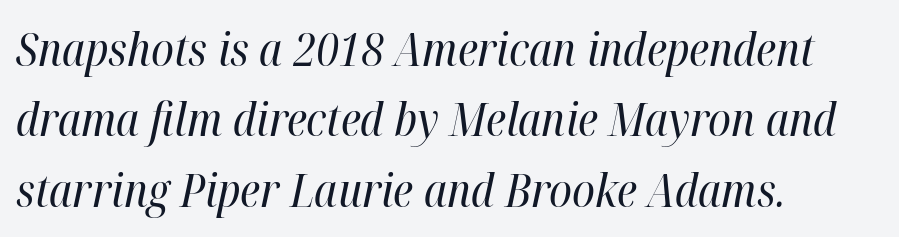
Leading: standard. Caption: face not bold, strokes unweighted. Italic? Definitely — the glyphs are oblique. Here the designer chose a conventional face with non-uniform glyph widths. Bare-footed words on every line.
